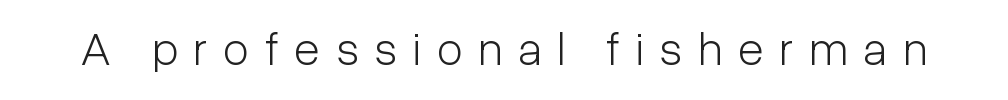
The image shows 47 px light, condensed sans-serif type, upright; set unusually wide letter spacing (+0.34 em), not underlined; low stroke contrast and a medium x-height.
